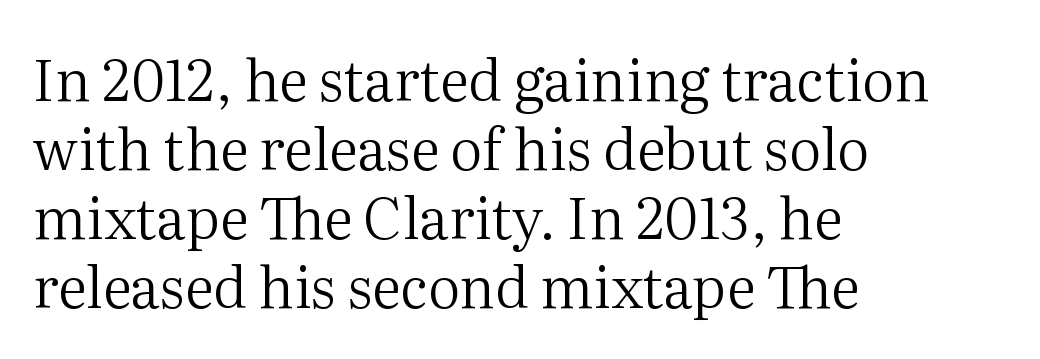
The image shows 57 px regular-weight serif type, upright; set left-aligned, line spacing 1.21x, normal letter spacing, not underlined; medium stroke contrast and a medium x-height.
